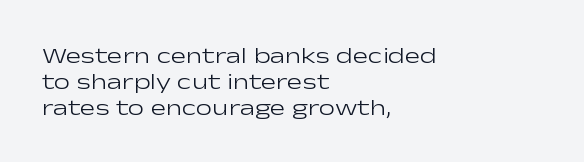
Q: Is the text bold? A: No.
Q: Is the text italic (slanted)? A: No, it is upright.
Q: Is the text underlined? A: No.
Q: How is the paragraph aligned? A: Left-aligned.
Q: Is the spacing between letters normal or unusually wide? A: Normal.
Q: Is the spacing between lines tight, normal or loose? A: Tight.
